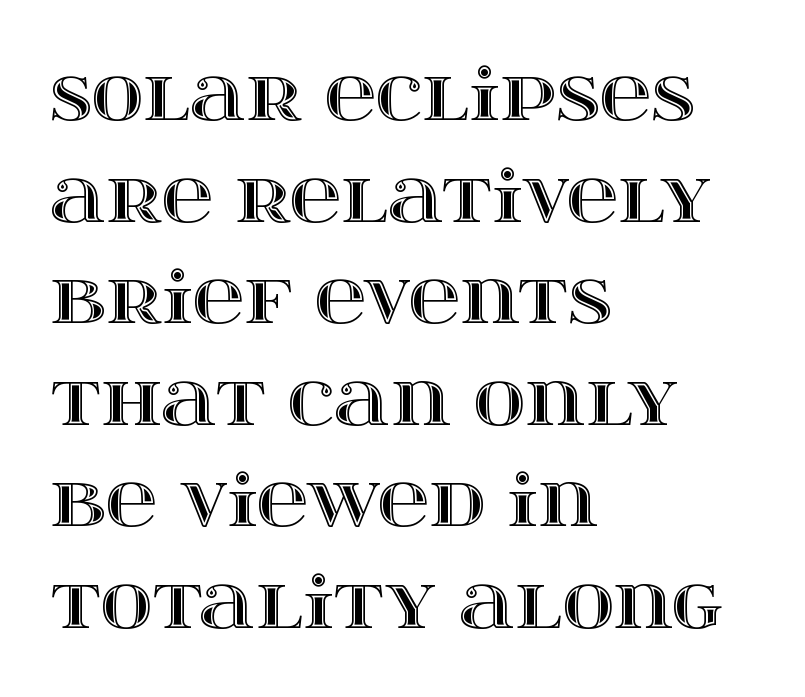
Leftover space on each line is placed entirely after the last word. Note the varied advance widths — an 'i' is clearly narrower than an 'm'. This block has exactly the height ordinary leading produces. Check under the words: just untouched page. The letterforms sit shoulder to shoulder at normal distance. Nope, not italic — everything's standing straight.
